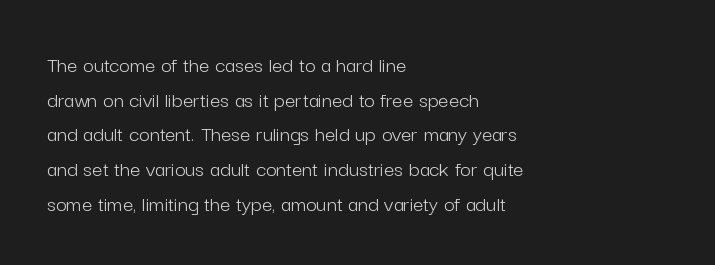
{"italic": "no", "bold": "no", "underline": "no", "align": "left", "line_spacing": "normal", "line_spacing_ratio": 1.51, "letter_spacing": "normal", "letter_spacing_em": 0.0, "glyph_px": 23}
